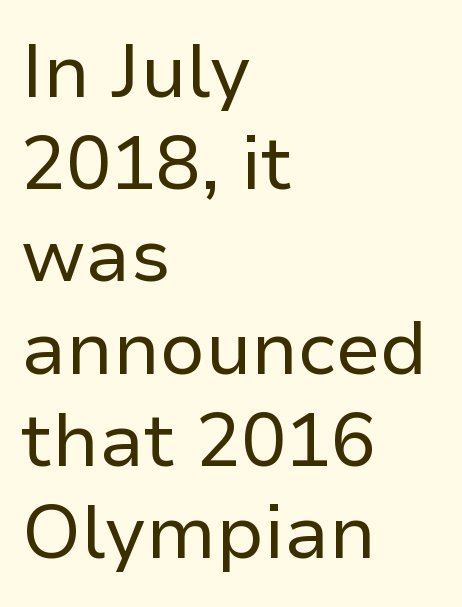
{"serif": "no", "italic": "no", "bold": "no", "weight": "regular", "width": "normal", "stroke_contrast": "low", "x_height": "medium", "monospaced": "no", "underline": "no", "align": "left", "line_spacing_ratio": 1.23, "letter_spacing": "normal", "letter_spacing_em": 0.0, "glyph_px": 75}
